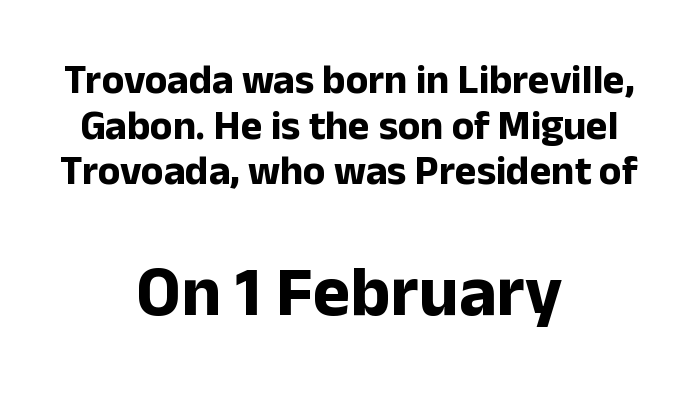
The image shows 71 px bold sans-serif type, upright; set centered, tight line spacing (1.11x), normal letter spacing, not underlined; the second (bottom) block is 1.73x larger; low stroke contrast and a medium x-height.
